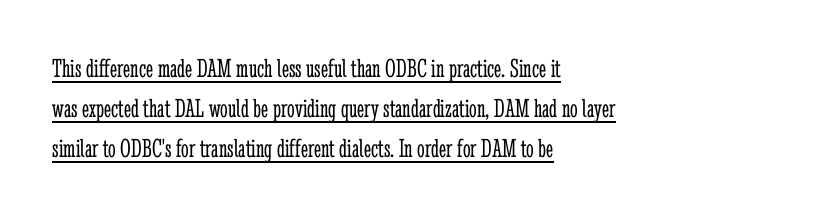
{"italic": "no", "bold": "no", "underline": "yes", "align": "left", "line_spacing": "normal", "line_spacing_ratio": 1.49, "letter_spacing": "normal", "letter_spacing_em": 0.0, "glyph_px": 27}
